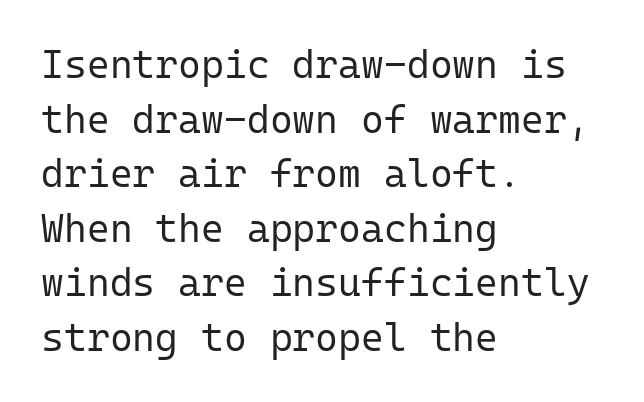
No chunkiness to these letters — they're not bold. Descenders hang freely into open space. Evenly set lines give the paragraph a standard silhouette. Reading down the block, your eye returns to a fixed left position each line.
